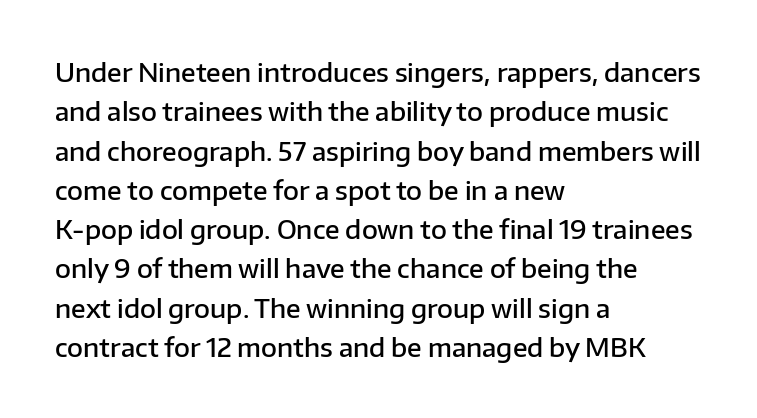
Q: Is the text bold? A: Semi-bold.
Q: Is the text italic (slanted)? A: No, it is upright.
Q: Is the text underlined? A: No.
Q: How is the paragraph aligned? A: Left-aligned.
Q: Is the spacing between letters normal or unusually wide? A: Normal.
Q: Is the spacing between lines tight, normal or loose? A: Normal.
